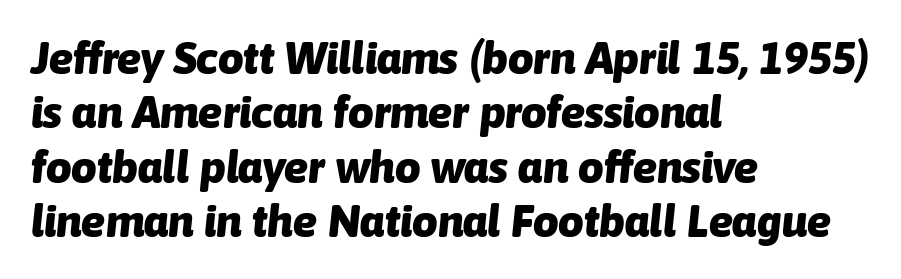
{"italic": "yes", "lean": "right", "slant_degrees": 6, "bold": "yes", "weight": "heavy", "width": "normal", "stroke_contrast": "low", "x_height": "medium", "monospaced": "no", "underline": "no", "align": "left", "line_spacing_ratio": 1.21, "letter_spacing": "normal", "letter_spacing_em": 0.0, "glyph_px": 45}
